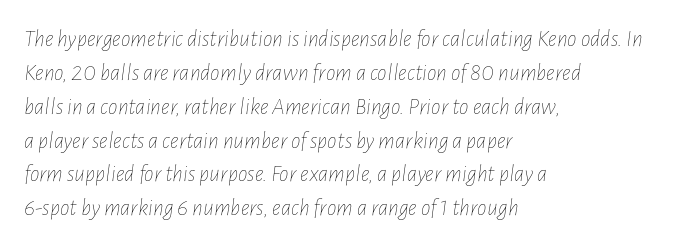
The image shows 24 px text type, italic (leaning right); set left-aligned, normal line spacing (1.41x), normal letter spacing, not underlined.
